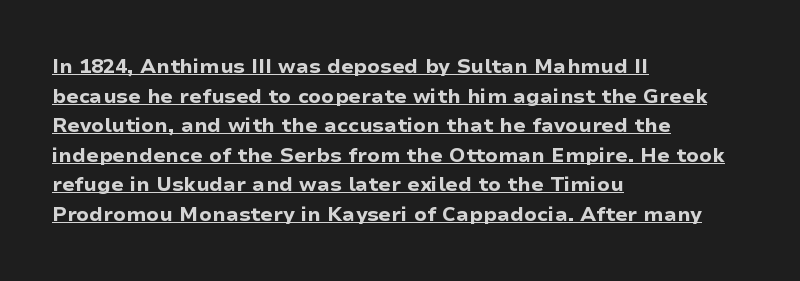
Leftover space on each line is placed entirely after the last word. The space between consecutive lines is moderate. Ordinary non-slanted type is in use. This sample uses plain, unmodified letter spacing. Students, observe the line beneath the letters — that is underlining. The font is running at its bold setting.
